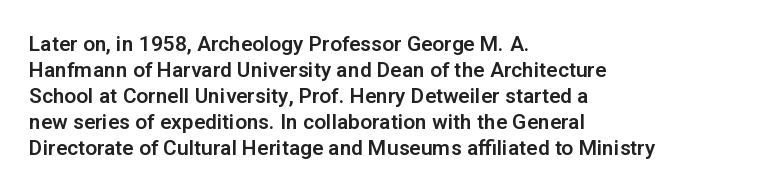
{"italic": "no", "underline": "no", "align": "left", "line_spacing_ratio": 1.24, "letter_spacing": "normal", "letter_spacing_em": 0.0, "glyph_px": 21}
